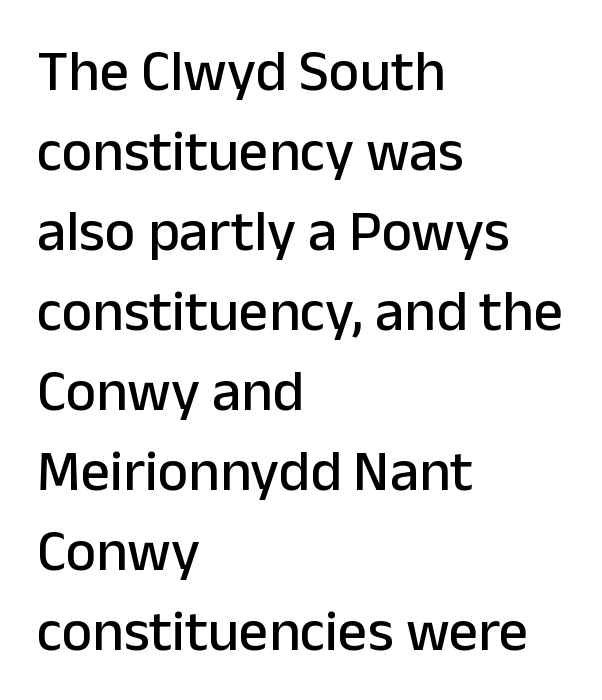
{"serif": "no", "italic": "no", "width": "normal", "stroke_contrast": "low", "x_height": "medium", "monospaced": "no", "underline": "no", "align": "left", "line_spacing": "normal", "line_spacing_ratio": 1.38, "letter_spacing": "normal", "letter_spacing_em": 0.0, "glyph_px": 58}
